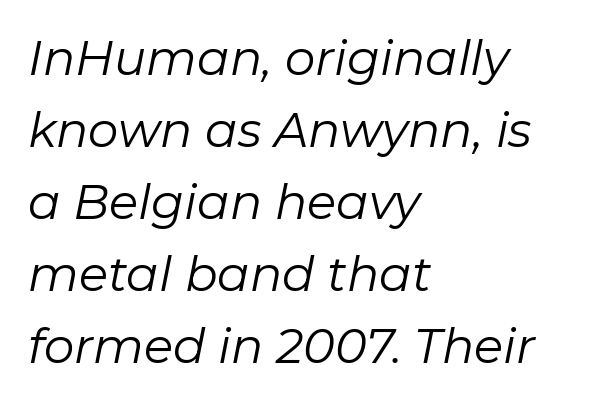
{"italic": "yes", "lean": "right", "slant_degrees": 11, "bold": "no", "weight": "regular", "width": "normal", "stroke_contrast": "low", "x_height": "medium", "monospaced": "no", "underline": "no", "align": "left", "line_spacing": "normal", "line_spacing_ratio": 1.5, "letter_spacing": "normal", "letter_spacing_em": 0.0, "glyph_px": 48}
